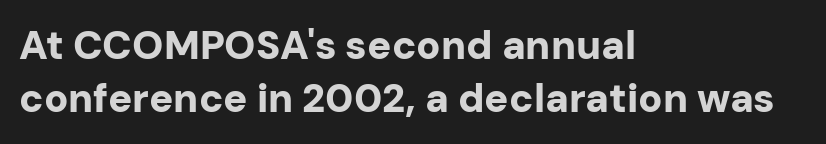
The image shows 40 px bold sans-serif type, upright; set left-aligned, normal line spacing (1.32x), normal letter spacing, not underlined; low stroke contrast and a medium x-height.
